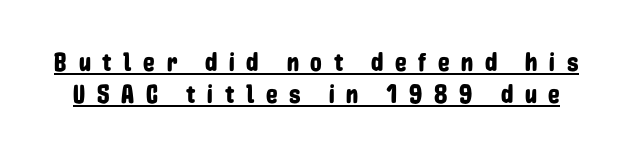
Tall strokes in this sample are plumb rather than angled. The passage shown is underscored from start to finish. Here the glyphs are tracked loosely, breaking word shapes into spaced letters.
